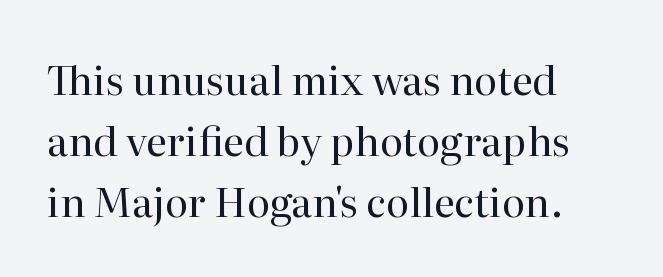
Glance below the letters and you will spot only blank space. Baseline-to-baseline distance is the conventional proportion of letter height. Varying glyph widths throughout — classic text-font behaviour. No extra ink here — the face is not bold. This sample uses a serif face.
